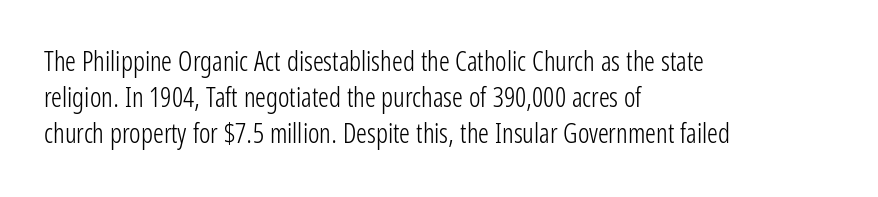
A clean baseline with only descenders dipping below it. The letters stand upright; this is a roman face. The letterforms sit shoulder to shoulder at normal distance. The compositor pushed each line to the left boundary.
